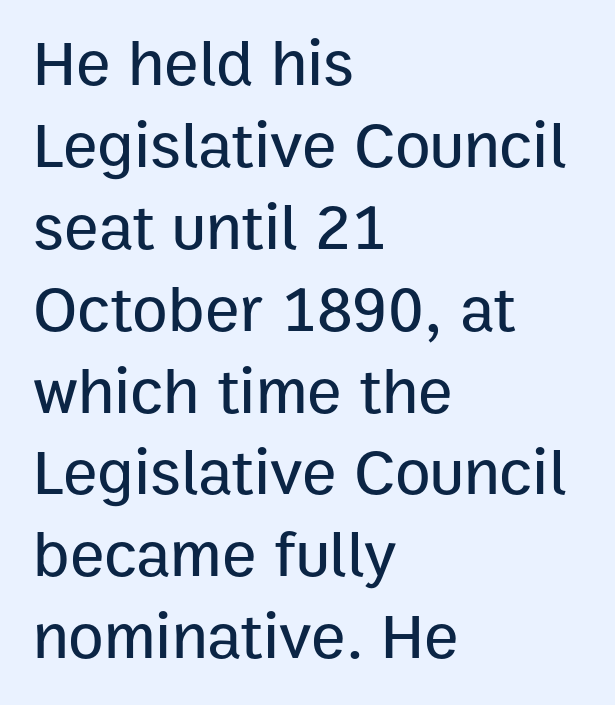
Q: Is the text italic (slanted)? A: No, it is upright.
Q: Is the typeface a serif or a sans-serif typeface? A: Sans-serif.
Q: Is the text underlined? A: No.
Q: How is the paragraph aligned? A: Left-aligned.
Q: Is the spacing between letters normal or unusually wide? A: Normal.
Q: Is the spacing between lines tight, normal or loose? A: Normal.
Q: Width (condensed, normal, or wide)? A: Normal.
Q: Stroke contrast? A: Low.
Q: x-height? A: Medium.
Q: Monospaced? A: No.
